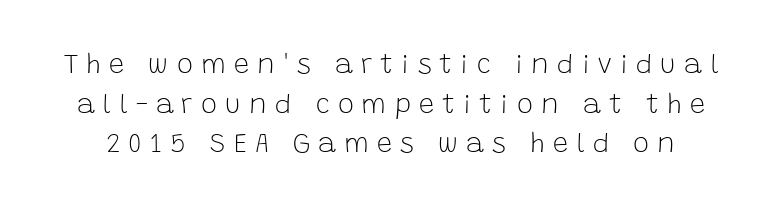
The image shows 27 px text type, upright; set normal line spacing (1.47x), unusually wide letter spacing (+0.3 em), not underlined.
